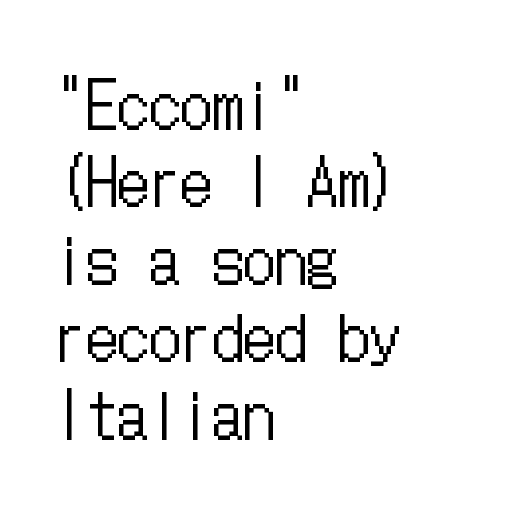
{"italic": "no", "bold": "no", "weight": "regular", "width": "condensed", "stroke_contrast": "low", "x_height": "medium", "underline": "no", "align": "left", "line_spacing_ratio": 1.23, "letter_spacing": "normal", "letter_spacing_em": 0.0, "glyph_px": 63}
